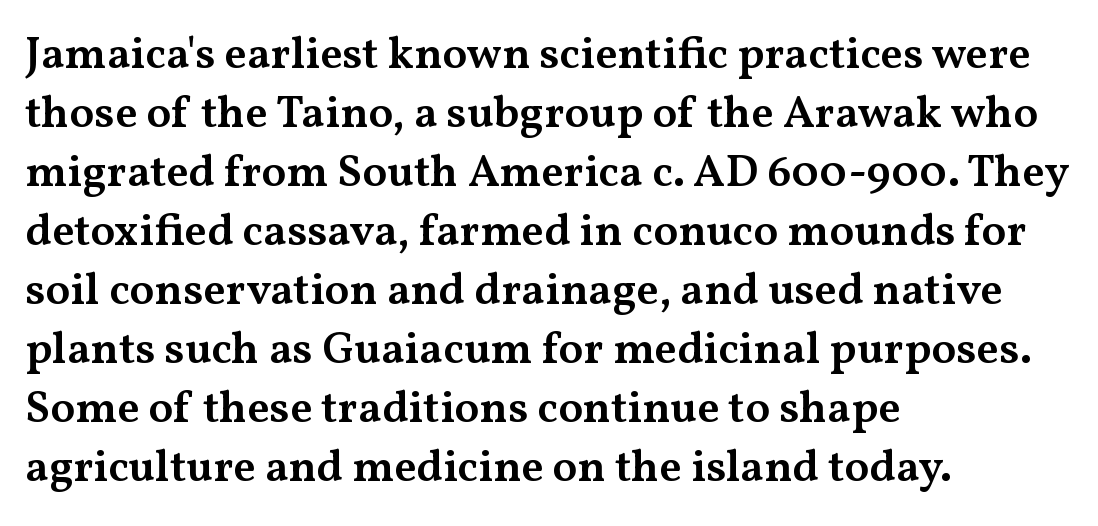
The image shows 45 px semibold, wide serif type, upright; set left-aligned, normal line spacing (1.31x), normal letter spacing, not underlined; medium stroke contrast and a medium x-height.
